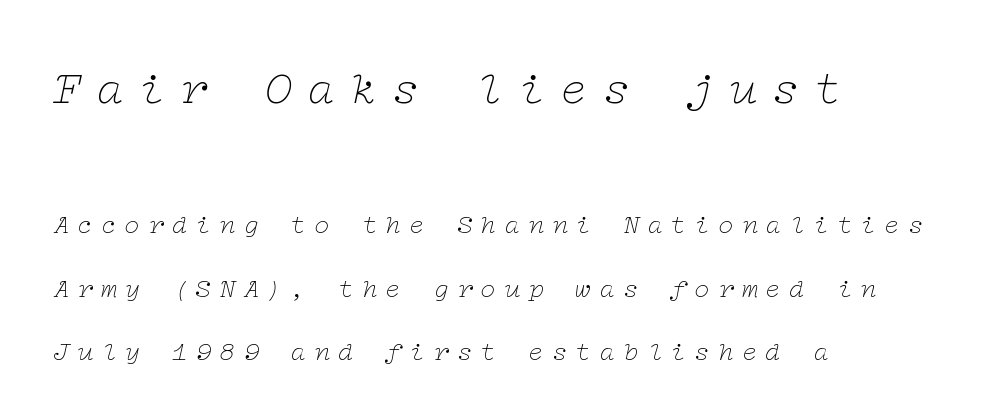
Q: Is the text bold? A: No.
Q: Is the text italic (slanted)? A: Yes, it leans right by about 12 degrees.
Q: Is the typeface a serif or a sans-serif typeface? A: Serif.
Q: Is the text underlined? A: No.
Q: How is the paragraph aligned? A: Left-aligned.
Q: Is the spacing between letters normal or unusually wide? A: Unusually wide.
Q: Is the spacing between lines tight, normal or loose? A: Loose.
Q: Which block of text is set in a larger size, the first (top) or the second (bottom)? A: The first (top) one.
Q: Width (condensed, normal, or wide)? A: Wide.
Q: Stroke contrast? A: Low.
Q: x-height? A: Medium.
